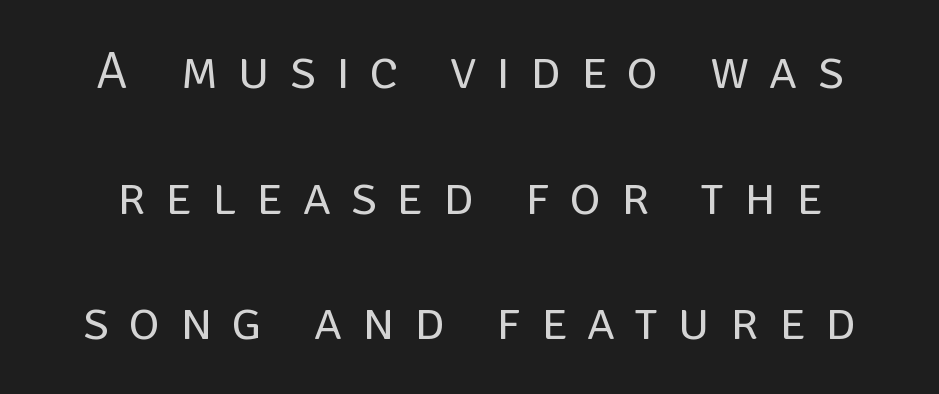
The image shows 53 px regular-weight sans-serif type, upright; set loose line spacing (2.37x), unusually wide letter spacing (+0.38 em), not underlined; low stroke contrast and a large x-height.
